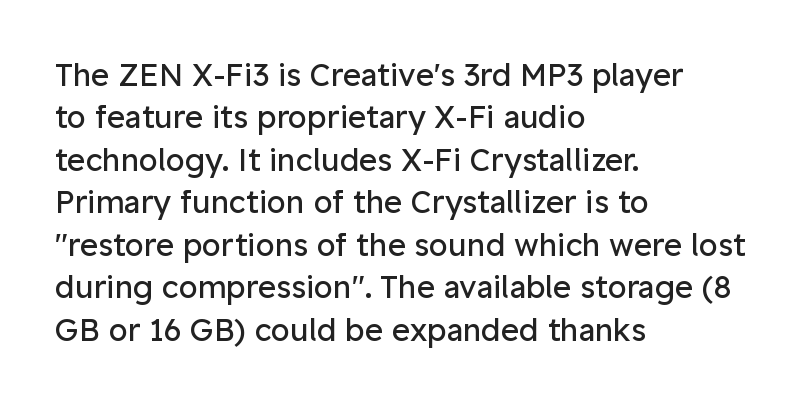
The image shows 31 px regular-weight sans-serif type, upright; set left-aligned, normal line spacing (1.37x), normal letter spacing, not underlined; low stroke contrast and a medium x-height.
